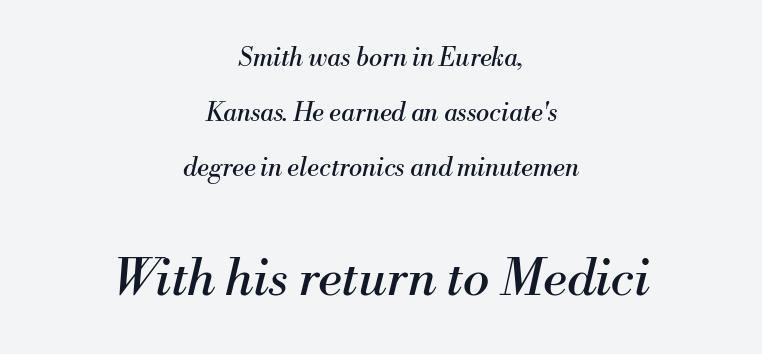
Q: Is the text bold? A: No.
Q: Is the text italic (slanted)? A: Yes, it leans right by about 13 degrees.
Q: Is the typeface a serif or a sans-serif typeface? A: Serif.
Q: Is the text underlined? A: No.
Q: How is the paragraph aligned? A: Centered.
Q: Is the spacing between letters normal or unusually wide? A: Normal.
Q: Is the spacing between lines tight, normal or loose? A: Loose.
Q: Which block of text is set in a larger size, the first (top) or the second (bottom)? A: The second (bottom) one.
Q: Width (condensed, normal, or wide)? A: Normal.
Q: Stroke contrast? A: Medium.
Q: x-height? A: Small.
Q: Monospaced? A: No.
